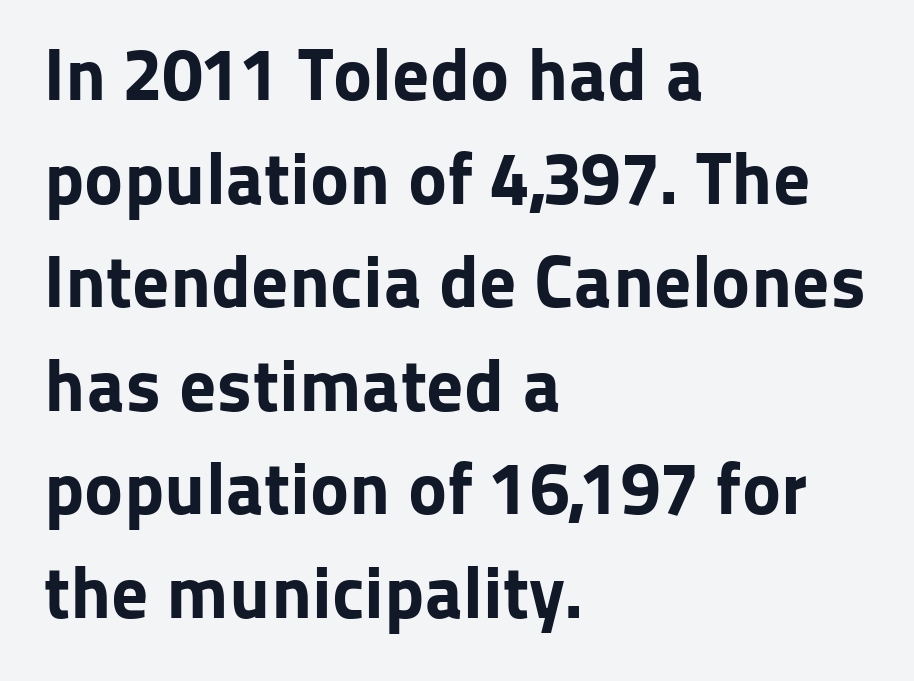
{"serif": "no", "italic": "no", "bold": "yes", "weight": "bold", "width": "normal", "stroke_contrast": "low", "x_height": "medium", "monospaced": "no", "underline": "no", "align": "left", "line_spacing": "normal", "line_spacing_ratio": 1.4, "letter_spacing": "normal", "letter_spacing_em": 0.0, "glyph_px": 74}
